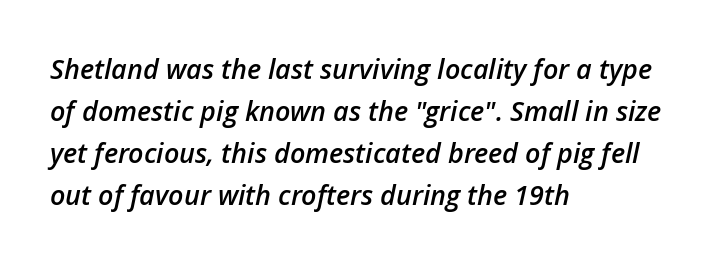
Q: Is the text bold? A: Semi-bold.
Q: Is the text italic (slanted)? A: Yes, it leans right by about 12 degrees.
Q: Is the text underlined? A: No.
Q: How is the paragraph aligned? A: Left-aligned.
Q: Is the spacing between letters normal or unusually wide? A: Normal.
Q: Is the spacing between lines tight, normal or loose? A: Normal.
